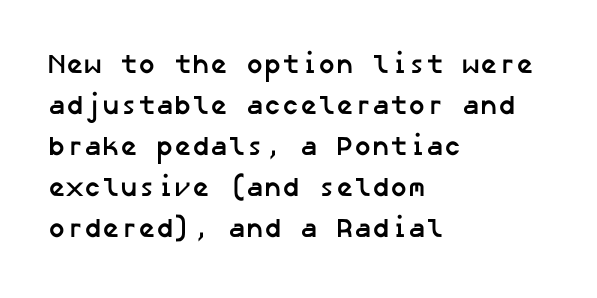
The image shows 27 px bold type; set left-aligned, normal line spacing (1.52x), normal letter spacing, not underlined.
